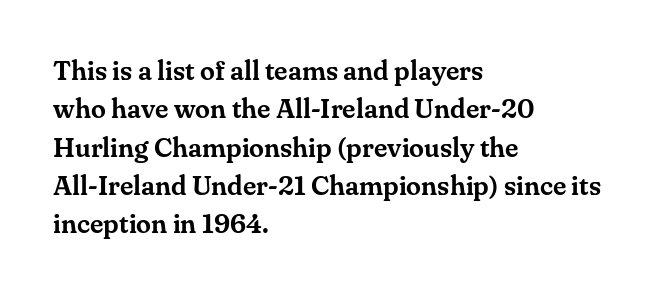
Q: Is the text italic (slanted)? A: No, it is upright.
Q: Is the text underlined? A: No.
Q: How is the paragraph aligned? A: Left-aligned.
Q: Is the spacing between letters normal or unusually wide? A: Normal.
Q: Is the spacing between lines tight, normal or loose? A: Normal.
